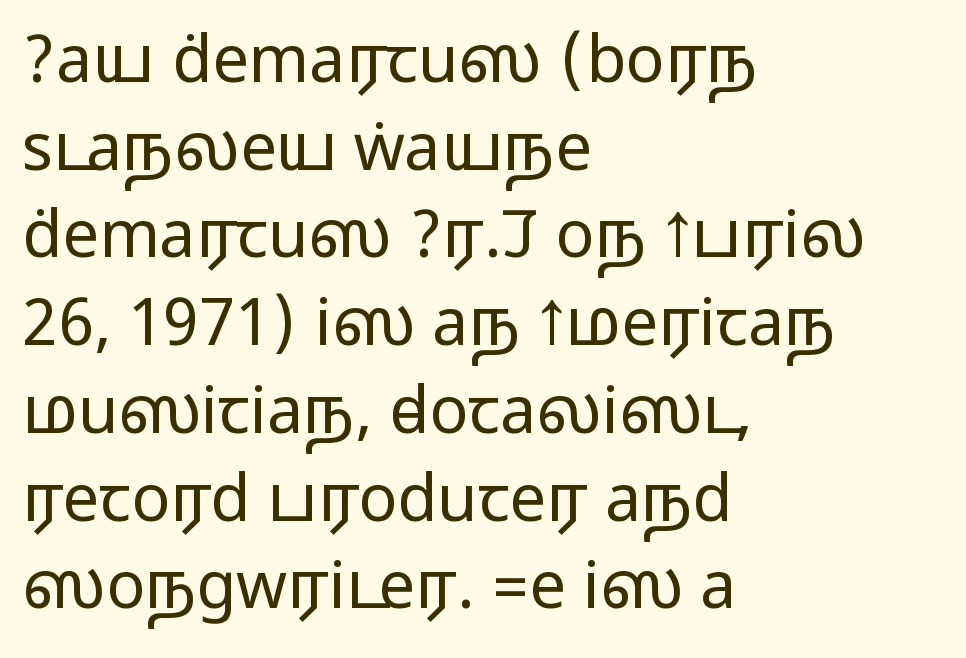
Q: Is the text italic (slanted)? A: No, it is upright.
Q: Is the typeface a serif or a sans-serif typeface? A: Sans-serif.
Q: Is the text underlined? A: No.
Q: How is the paragraph aligned? A: Left-aligned.
Q: Is the spacing between letters normal or unusually wide? A: Normal.
Q: Is the spacing between lines tight, normal or loose? A: Normal.
Q: Width (condensed, normal, or wide)? A: Wide.
Q: Stroke contrast? A: Medium.
Q: Monospaced? A: No.
